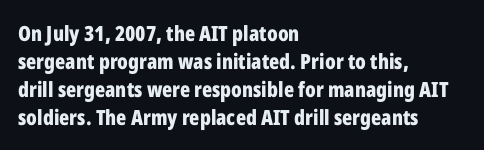
Style check: upright. Reading down the block, your eye returns to a fixed left position each line. This rendering leaves character spacing at its baseline value. Check under the words: just untouched page.
